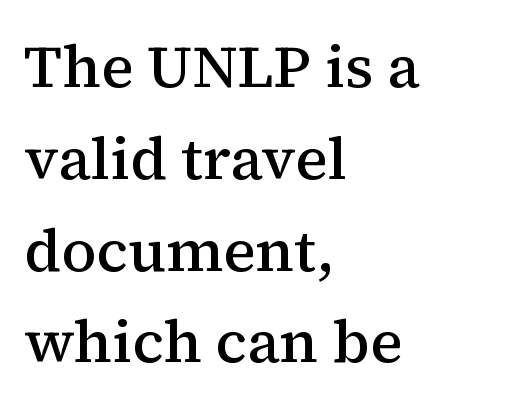
Q: Is the text bold? A: Semi-bold.
Q: Is the text italic (slanted)? A: No, it is upright.
Q: Is the typeface a serif or a sans-serif typeface? A: Serif.
Q: Is the text underlined? A: No.
Q: How is the paragraph aligned? A: Left-aligned.
Q: Is the spacing between letters normal or unusually wide? A: Normal.
Q: Is the spacing between lines tight, normal or loose? A: Normal.
Q: Width (condensed, normal, or wide)? A: Normal.
Q: Stroke contrast? A: Medium.
Q: x-height? A: Medium.
Q: Monospaced? A: No.
